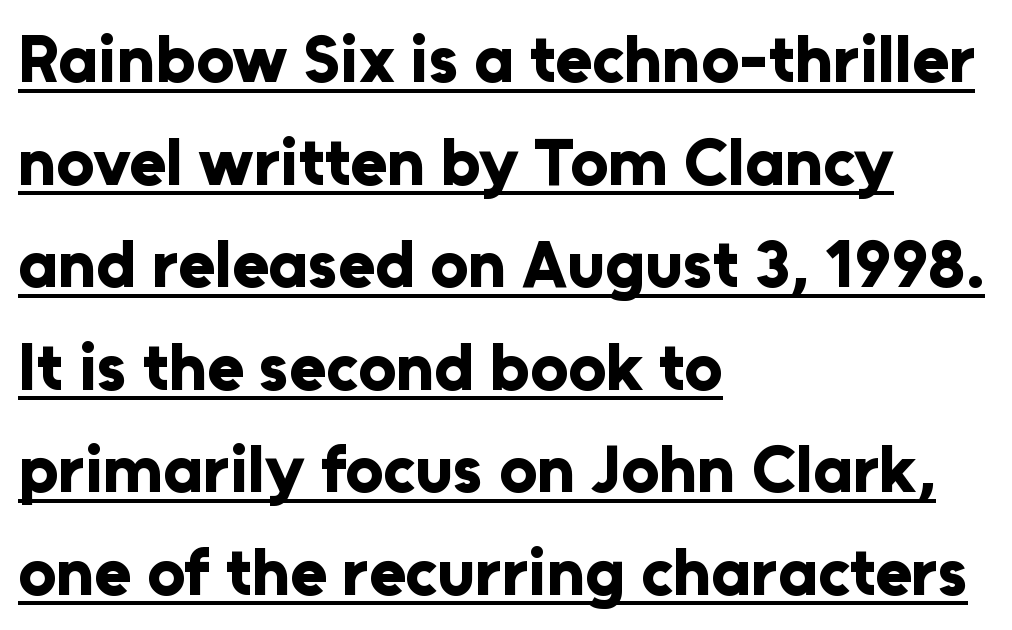
Q: Is the text bold? A: Yes.
Q: Is the text italic (slanted)? A: No, it is upright.
Q: Is the typeface a serif or a sans-serif typeface? A: Sans-serif.
Q: Is the text underlined? A: Yes.
Q: How is the paragraph aligned? A: Left-aligned.
Q: Is the spacing between letters normal or unusually wide? A: Normal.
Q: Is the spacing between lines tight, normal or loose? A: Normal.
Q: Width (condensed, normal, or wide)? A: Normal.
Q: Stroke contrast? A: Low.
Q: x-height? A: Medium.
Q: Monospaced? A: No.
